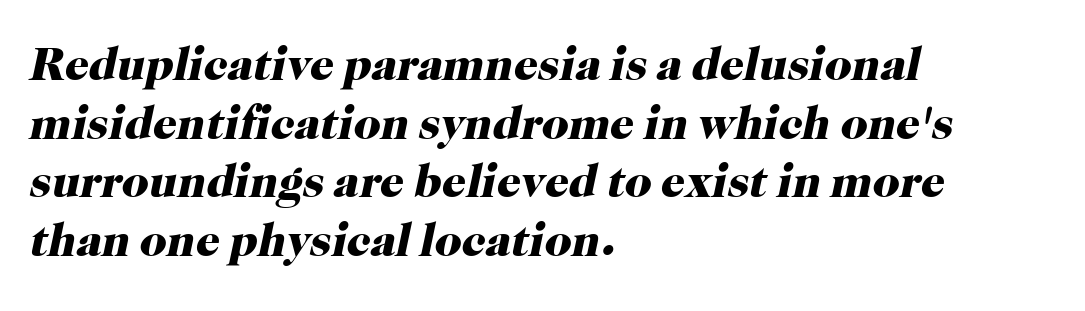
The image shows 47 px heavy serif type, italic (leaning right); set left-aligned, normal line spacing (1.25x), normal letter spacing, not underlined; high stroke contrast and a medium x-height.
